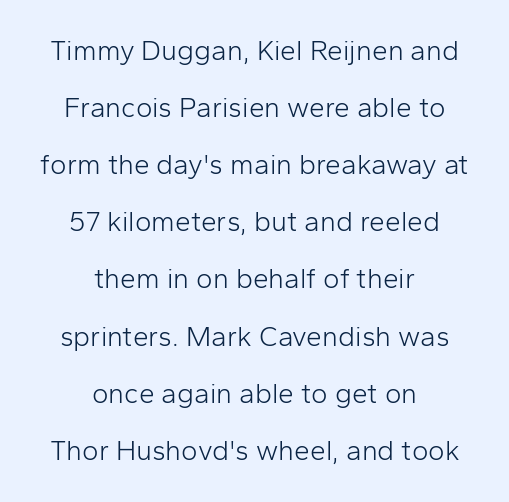
The image shows 28 px light sans-serif type, upright; set centered, loose line spacing (2.04x), normal letter spacing, not underlined; low stroke contrast and a medium x-height.
